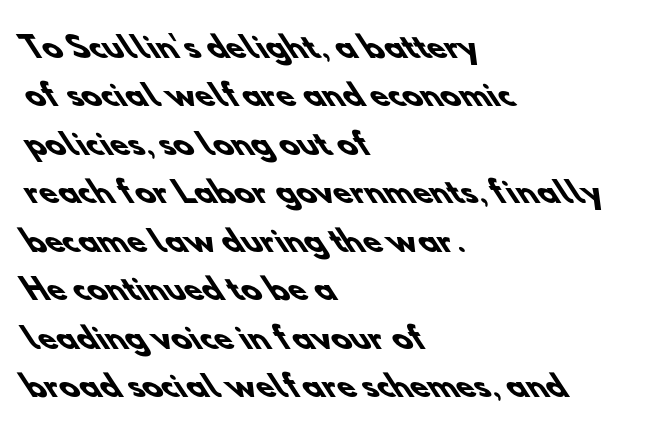
The image shows 29 px heavy sans-serif type; set left-aligned, normal line spacing (1.67x), normal letter spacing, not underlined; low stroke contrast and a small x-height.
